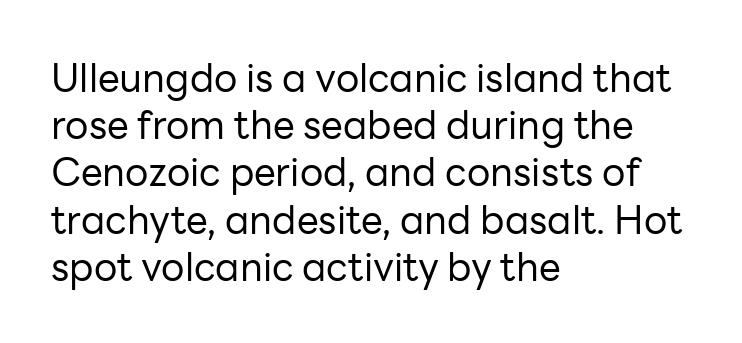
{"serif": "no", "italic": "no", "bold": "no", "weight": "regular", "width": "normal", "stroke_contrast": "low", "x_height": "medium", "monospaced": "no", "underline": "no", "align": "left", "line_spacing_ratio": 1.21, "letter_spacing": "normal", "letter_spacing_em": 0.0, "glyph_px": 39}
